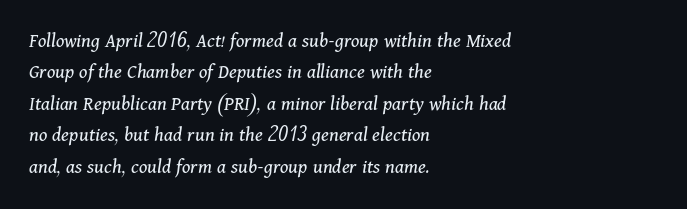
{"italic": "yes", "lean": "right", "slant_degrees": 11, "bold": "no", "underline": "no", "align": "left", "line_spacing": "normal", "line_spacing_ratio": 1.5, "letter_spacing": "normal", "letter_spacing_em": 0.0, "glyph_px": 21}
